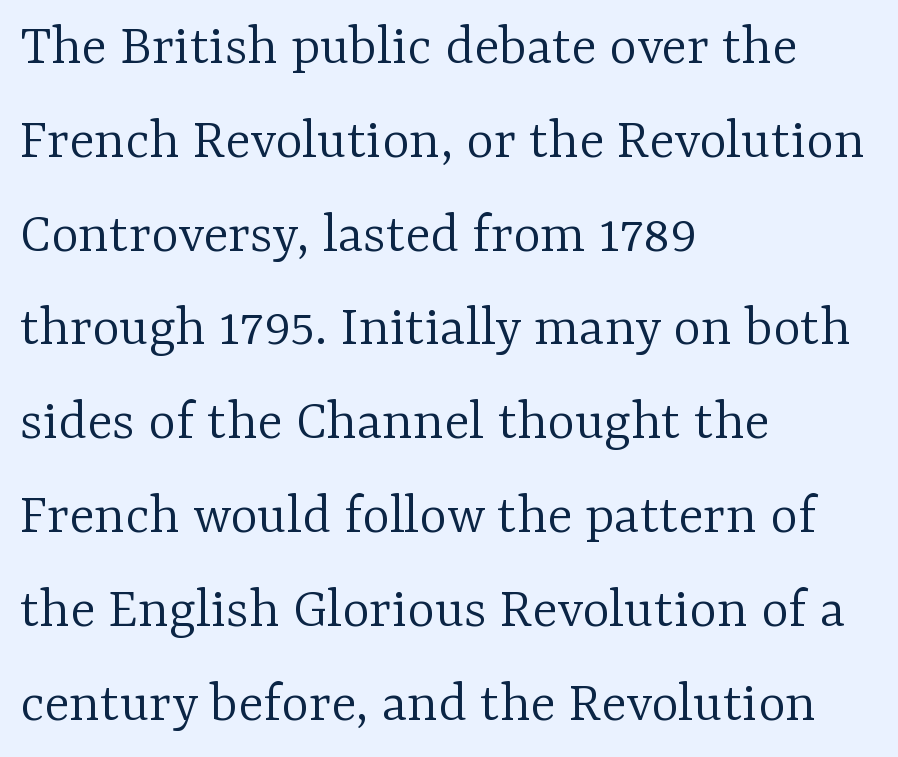
Q: Is the text bold? A: No.
Q: Is the text italic (slanted)? A: No, it is upright.
Q: Is the typeface a serif or a sans-serif typeface? A: Serif.
Q: Is the text underlined? A: No.
Q: How is the paragraph aligned? A: Left-aligned.
Q: Is the spacing between letters normal or unusually wide? A: Normal.
Q: Is the spacing between lines tight, normal or loose? A: Normal.
Q: Width (condensed, normal, or wide)? A: Normal.
Q: Stroke contrast? A: Low.
Q: x-height? A: Medium.
Q: Monospaced? A: No.
